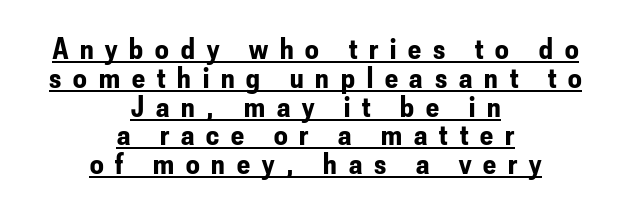
Proportional: the letters do not fall into vertical columns. The axis of the letterforms is exactly vertical. What stands out about the letter spacing? Its width — letters are far apart. Emphasis by weight is at full strength: bold. The passage is arranged like a title page — every line centered.
